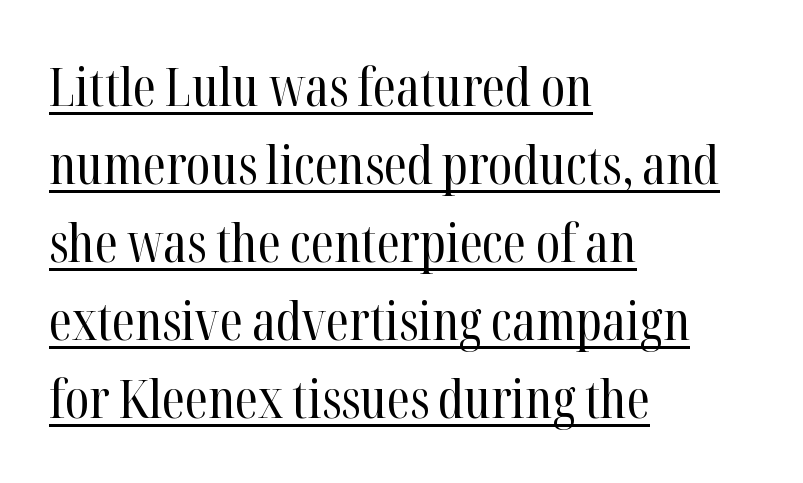
Q: Is the text bold? A: No.
Q: Is the text italic (slanted)? A: No, it is upright.
Q: Is the typeface a serif or a sans-serif typeface? A: Serif.
Q: Is the text underlined? A: Yes.
Q: How is the paragraph aligned? A: Left-aligned.
Q: Is the spacing between letters normal or unusually wide? A: Normal.
Q: Is the spacing between lines tight, normal or loose? A: Normal.
Q: Width (condensed, normal, or wide)? A: Condensed.
Q: Stroke contrast? A: High.
Q: x-height? A: Medium.
Q: Monospaced? A: No.
